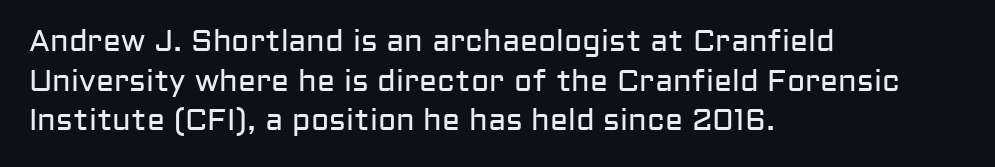
Q: Is the text bold? A: No.
Q: Is the text italic (slanted)? A: No, it is upright.
Q: Is the typeface a serif or a sans-serif typeface? A: Sans-serif.
Q: Is the text underlined? A: No.
Q: How is the paragraph aligned? A: Left-aligned.
Q: Is the spacing between letters normal or unusually wide? A: Normal.
Q: Is the spacing between lines tight, normal or loose? A: Normal.
Q: Width (condensed, normal, or wide)? A: Normal.
Q: Stroke contrast? A: Low.
Q: x-height? A: Medium.
Q: Monospaced? A: No.
